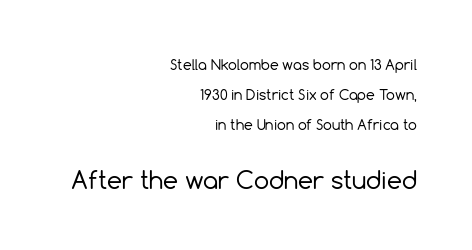
Does the lettering tilt? It doesn't — this is upright. Each new line begins a long way beneath the previous one. This rendering uses right alignment, leaving the left contour irregular. Does the bottom block carry the larger type? Yes, it does. Compared with a typical body face, this is equally light or lighter still. Beneath every word, the page is bare.
